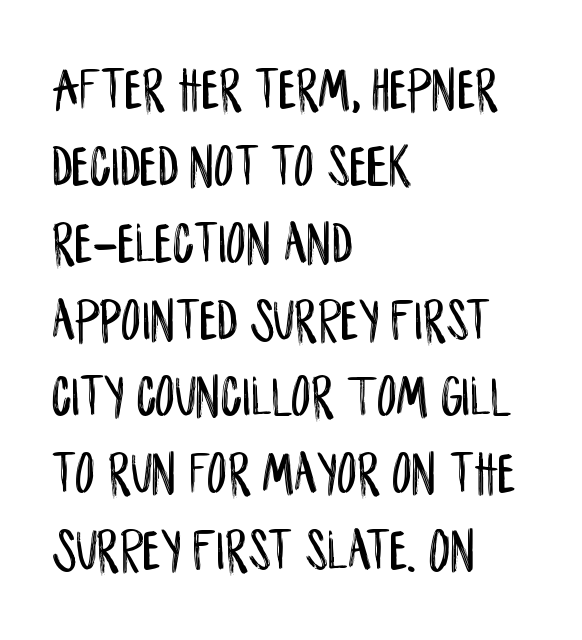
{"serif": "no", "italic": "no", "width": "condensed", "stroke_contrast": "low", "x_height": "large", "monospaced": "no", "underline": "no", "align": "left", "line_spacing": "normal", "line_spacing_ratio": 1.26, "letter_spacing": "normal", "letter_spacing_em": 0.0, "glyph_px": 61}
